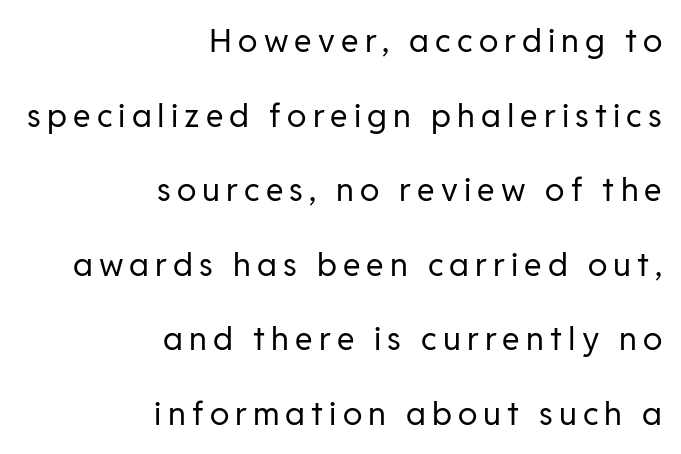
{"serif": "no", "italic": "no", "bold": "no", "weight": "regular", "width": "normal", "stroke_contrast": "low", "x_height": "medium", "monospaced": "no", "underline": "no", "align": "right", "line_spacing": "loose", "line_spacing_ratio": 2.33, "glyph_px": 32}
